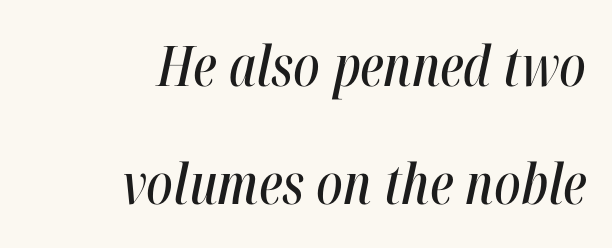
Characters are canted at an angle relative to the baseline's perpendicular. The paragraph has a hard right edge and a soft left edge. Here the designer chose a conventional face with non-uniform glyph widths. Descender tails drop into unmarked territory.
